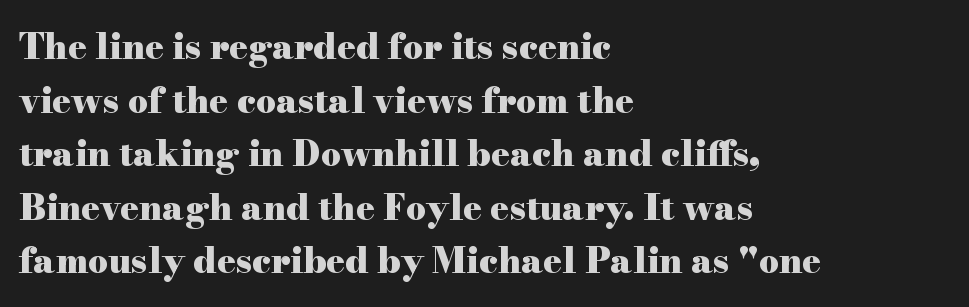
The image shows 35 px heavy, wide serif type, upright; set left-aligned, normal line spacing (1.53x), normal letter spacing, not underlined; high stroke contrast and a small x-height.
